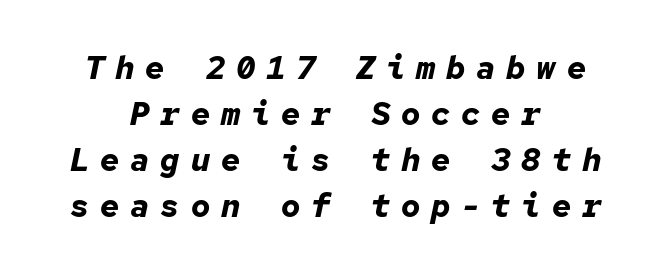
{"italic": "yes", "lean": "right", "slant_degrees": 12, "bold": "yes", "weight": "bold", "width": "normal", "stroke_contrast": "low", "x_height": "medium", "monospaced": "yes", "underline": "no", "align": "center", "line_spacing": "normal", "line_spacing_ratio": 1.44, "letter_spacing": "wide", "letter_spacing_em": 0.34, "glyph_px": 32}
